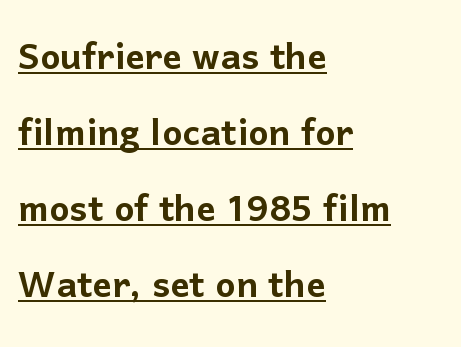
Q: Is the text italic (slanted)? A: No, it is upright.
Q: Is the typeface a serif or a sans-serif typeface? A: Sans-serif.
Q: Is the text underlined? A: Yes.
Q: How is the paragraph aligned? A: Left-aligned.
Q: Is the spacing between letters normal or unusually wide? A: Normal.
Q: Is the spacing between lines tight, normal or loose? A: Normal.
Q: Width (condensed, normal, or wide)? A: Normal.
Q: Stroke contrast? A: Low.
Q: x-height? A: Medium.
Q: Monospaced? A: No.
